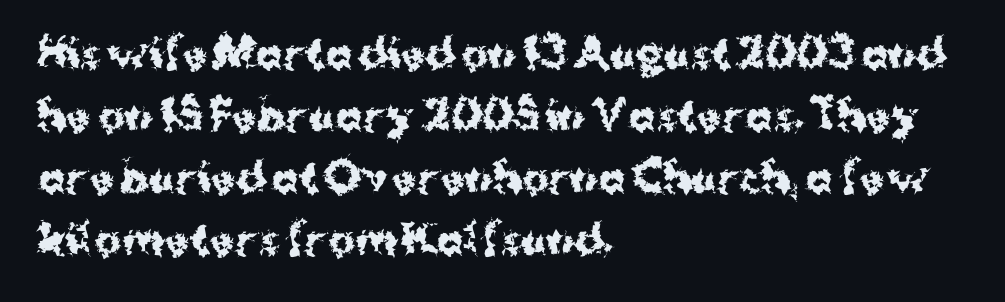
A classic flush-left, rag-right setting is used for this passage. Compared with typical body copy, the letter spacing here is the same. The letters are bold, with thick, heavy strokes. The words here are not underlined.
